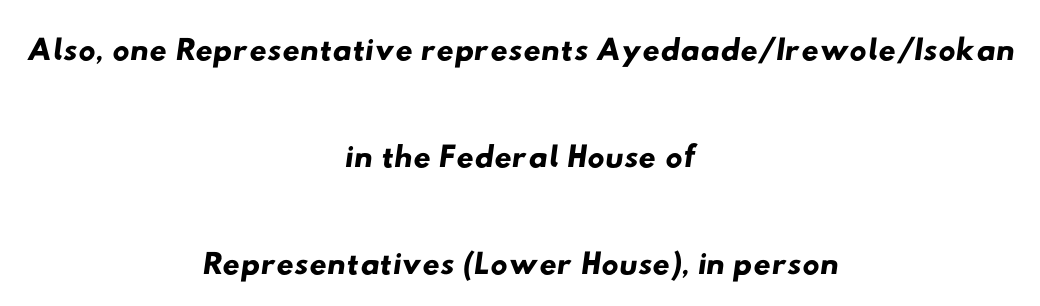
This sample is center-justified, so both line endings float freely. The type family on display is of the sans-serif kind. Line spacing here is loose. How are the letters spaced? Ordinarily, with no added tracking.
